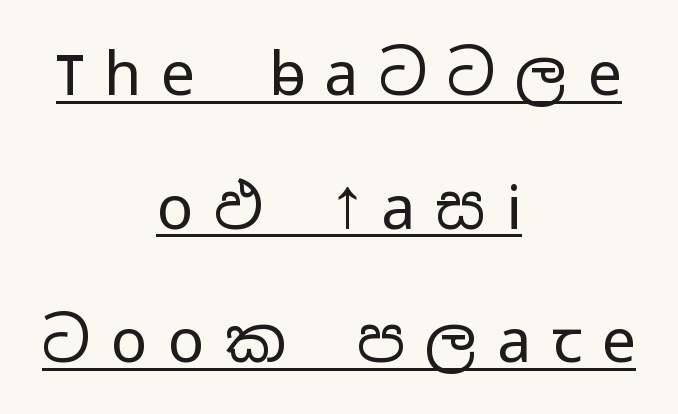
The lettering is marked with a stroke running underneath it. Typographically, this falls in the sans-serif category. Regarding leading, the lines here are spaced well apart. A typesetter would call this proportional, since set widths differ per character. The lines in this sample share a center point and differ in where they start and stop.
